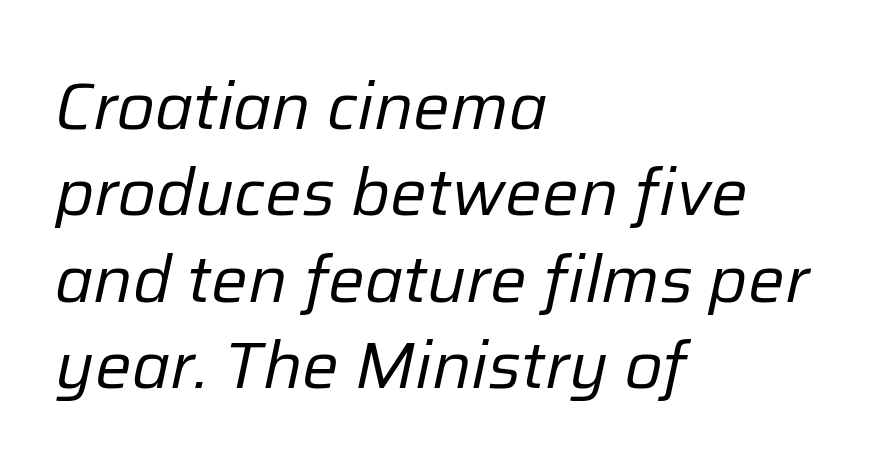
Q: Is the text bold? A: No.
Q: Is the text italic (slanted)? A: Yes, it leans right by about 12 degrees.
Q: Is the text underlined? A: No.
Q: How is the paragraph aligned? A: Left-aligned.
Q: Is the spacing between letters normal or unusually wide? A: Normal.
Q: Is the spacing between lines tight, normal or loose? A: Normal.
Q: Width (condensed, normal, or wide)? A: Normal.
Q: Stroke contrast? A: Low.
Q: x-height? A: Medium.
Q: Monospaced? A: No.
